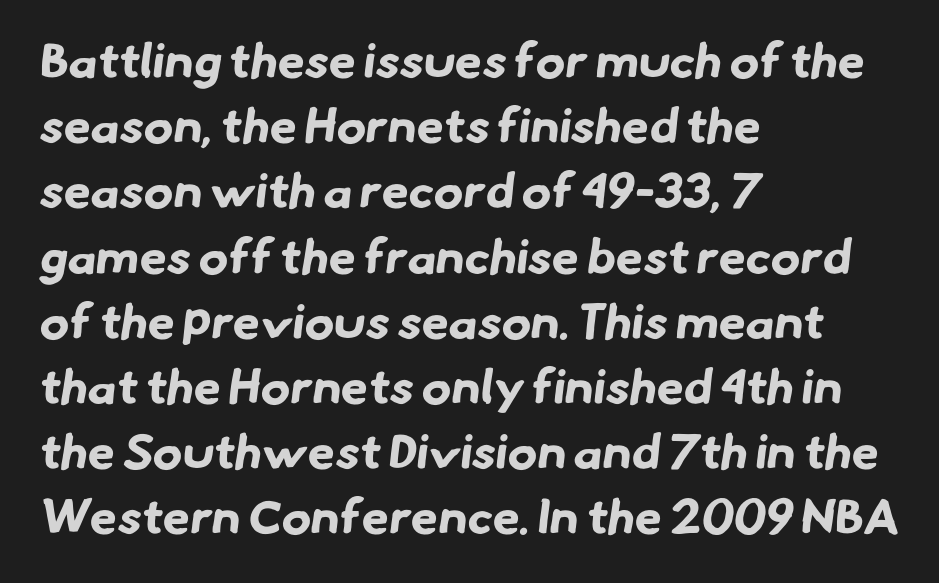
Q: Is the text bold? A: Yes.
Q: Is the typeface a serif or a sans-serif typeface? A: Sans-serif.
Q: Is the text underlined? A: No.
Q: How is the paragraph aligned? A: Left-aligned.
Q: Is the spacing between letters normal or unusually wide? A: Normal.
Q: Is the spacing between lines tight, normal or loose? A: Normal.
Q: Width (condensed, normal, or wide)? A: Normal.
Q: Stroke contrast? A: Low.
Q: x-height? A: Small.
Q: Monospaced? A: No.
